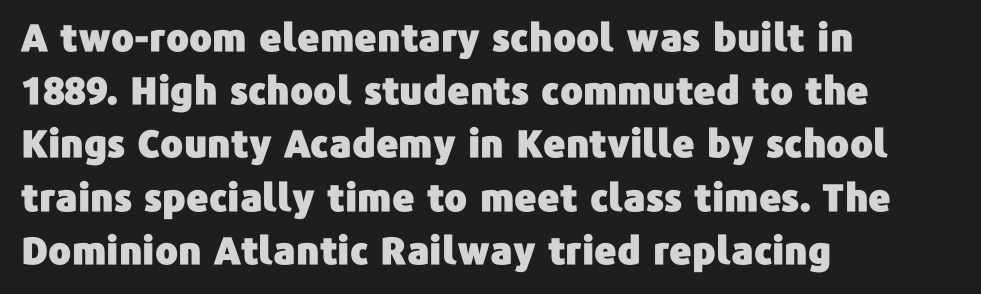
Left-aligned paragraph, ragged on the right. These lines were composed using upright roman letters. Successive baselines arrive at the customary interval. The baseline area is clear.
